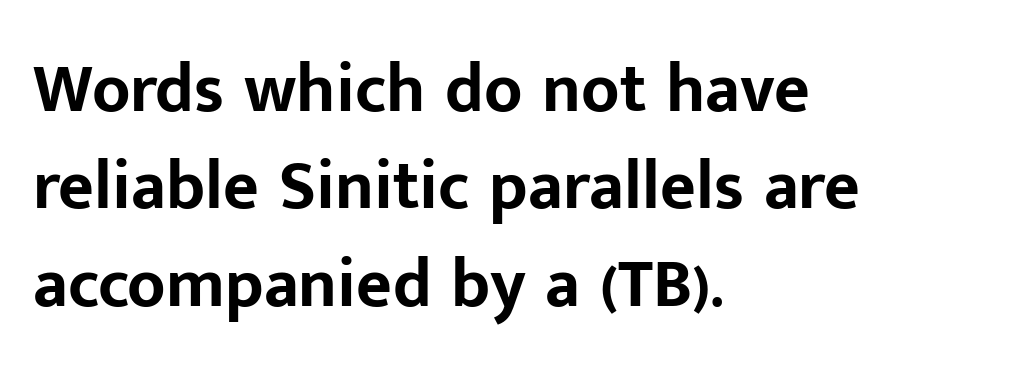
The image shows 69 px bold sans-serif type, upright; set left-aligned, normal line spacing (1.41x), normal letter spacing, not underlined; low stroke contrast and a medium x-height.
